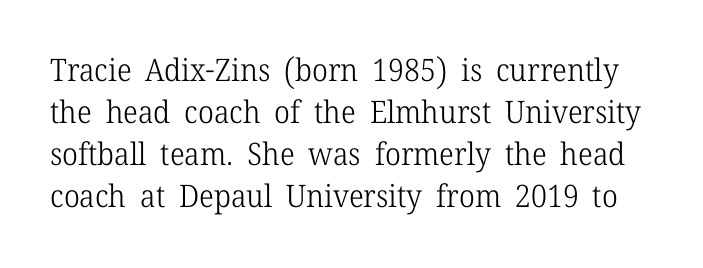
{"serif": "yes", "italic": "no", "bold": "no", "weight": "light", "width": "normal", "stroke_contrast": "low", "x_height": "medium", "monospaced": "no", "underline": "no", "line_spacing": "normal", "line_spacing_ratio": 1.36, "letter_spacing": "normal", "letter_spacing_em": 0.0, "glyph_px": 31}
